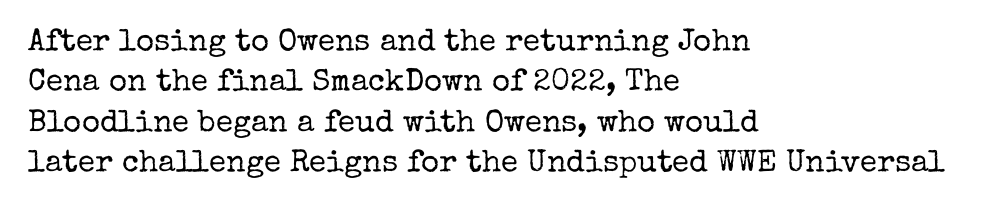
{"serif": "yes", "italic": "no", "bold": "no", "weight": "regular", "width": "normal", "stroke_contrast": "low", "x_height": "medium", "monospaced": "no", "underline": "no", "align": "left", "line_spacing": "normal", "line_spacing_ratio": 1.3, "letter_spacing": "normal", "letter_spacing_em": 0.0, "glyph_px": 31}
